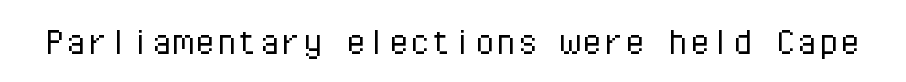
The image shows 43 px light sans-serif type, upright, monospaced; set normal letter spacing, not underlined; low stroke contrast and a medium x-height.
